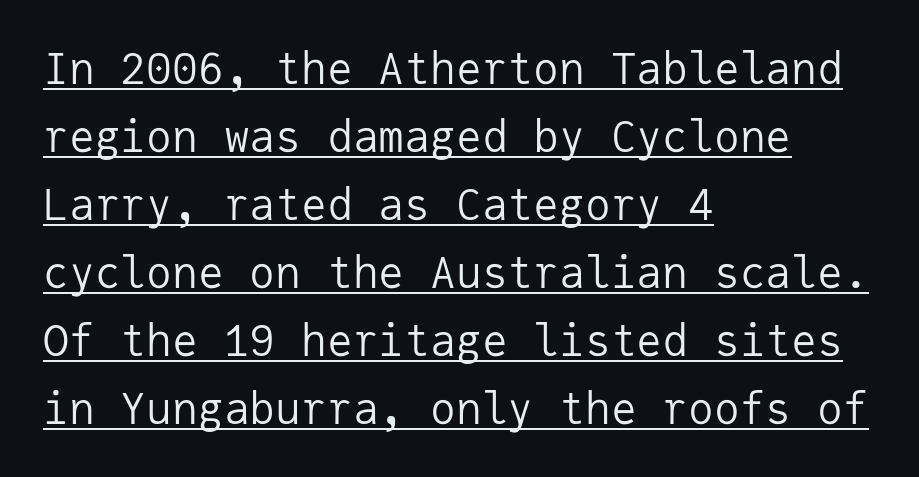
The image shows 43 px regular-weight sans-serif type, upright, monospaced; set left-aligned, normal line spacing (1.58x), normal letter spacing, underlined; low stroke contrast and a medium x-height.
